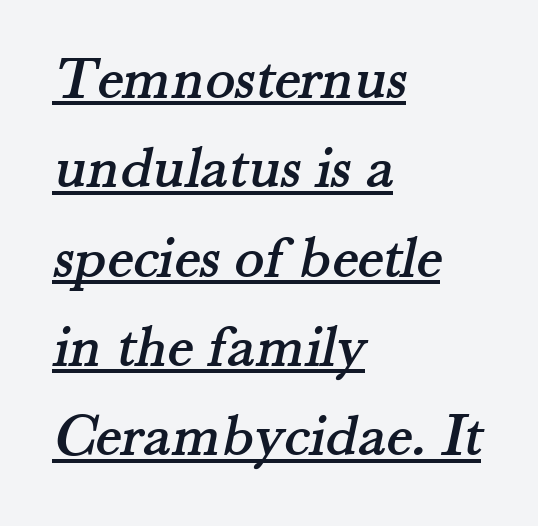
The image shows 62 px serif type; set left-aligned, normal line spacing (1.44x), normal letter spacing, underlined; medium stroke contrast and a small x-height.
